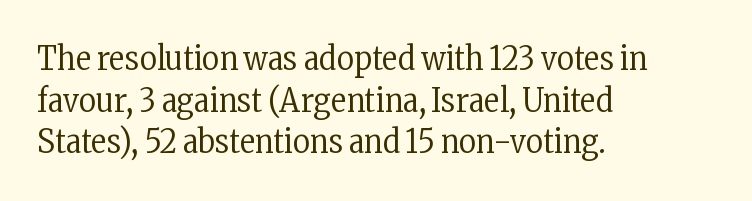
Each word holds together tightly as a unit, with standard inter-letter gaps. This sample has the flowing, uneven cadence of proportional lettering. Where is the straight margin? On the left. Summary of vertical rhythm: regular, with standard interline spacing. The font is comparable to plain body text, perhaps lighter.
